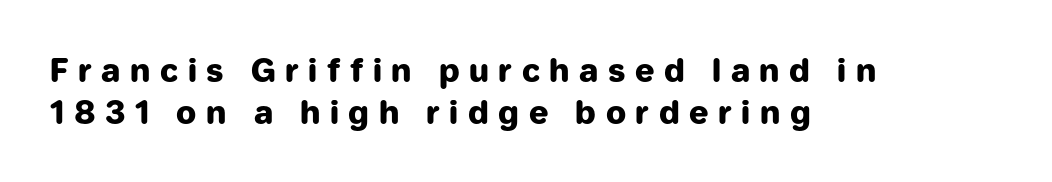
Italic: no, the glyphs are upright roman. Typographic density is high because the face is bold. The string is rendered with underlining switched off. There is plenty of visible air inserted between adjacent glyphs. Typeset ragged right — the left edge is the straight one.
